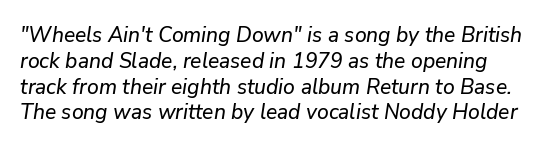
Q: Is the text italic (slanted)? A: Yes, it leans right by about 9 degrees.
Q: Is the text underlined? A: No.
Q: Is the spacing between letters normal or unusually wide? A: Normal.
